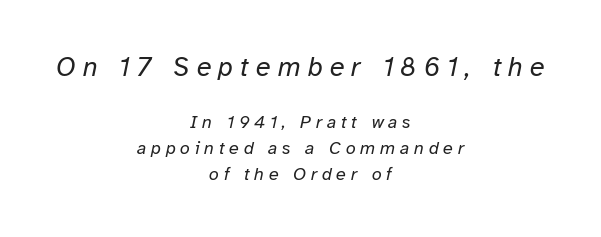
Neither beginnings nor endings align; midpoints do. Compared with a typical body face, this is equally light or lighter still. The letters are slanted; this is an italic face. Between one letter and the next there's a generous, obvious gap.
